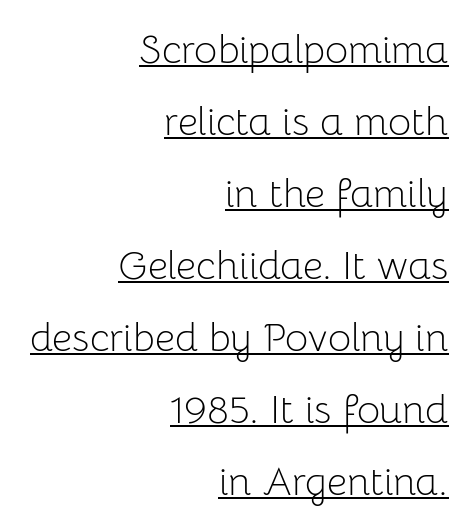
The image shows 40 px light sans-serif type, upright; set right-aligned, line spacing 1.8x, normal letter spacing, underlined; low stroke contrast and a medium x-height.
